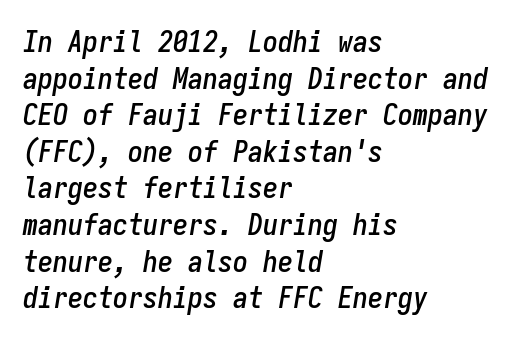
The image shows 30 px condensed type, italic (leaning right), monospaced; set left-aligned, line spacing 1.22x, normal letter spacing, not underlined; low stroke contrast and a medium x-height.
